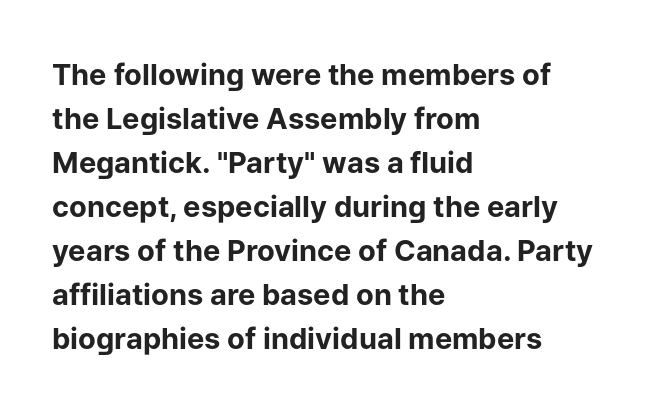
Q: Is the text bold? A: Yes.
Q: Is the text italic (slanted)? A: No, it is upright.
Q: Is the typeface a serif or a sans-serif typeface? A: Sans-serif.
Q: Is the text underlined? A: No.
Q: How is the paragraph aligned? A: Left-aligned.
Q: Is the spacing between letters normal or unusually wide? A: Normal.
Q: Is the spacing between lines tight, normal or loose? A: Normal.
Q: Width (condensed, normal, or wide)? A: Normal.
Q: Stroke contrast? A: Low.
Q: x-height? A: Medium.
Q: Monospaced? A: No.
